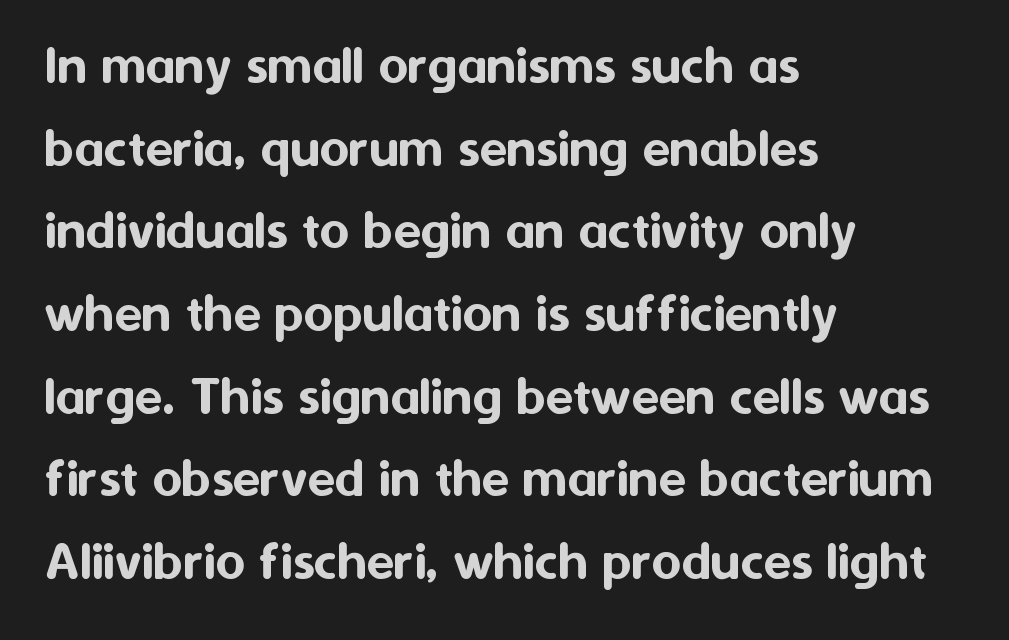
Underlining? Definitely not there. This sample uses an upright cut, with every glyph sitting square on the baseline. Horizontal bands of white between lines are of average thickness. Spacing verdict: proportional, widths tailored to each character. Is this a sans? Yes — the strokes have no serifs.
